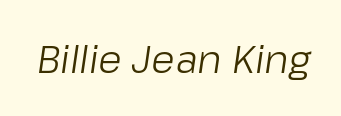
The image shows 39 px light type, italic (leaning right); set normal letter spacing, not underlined; low stroke contrast and a medium x-height.
